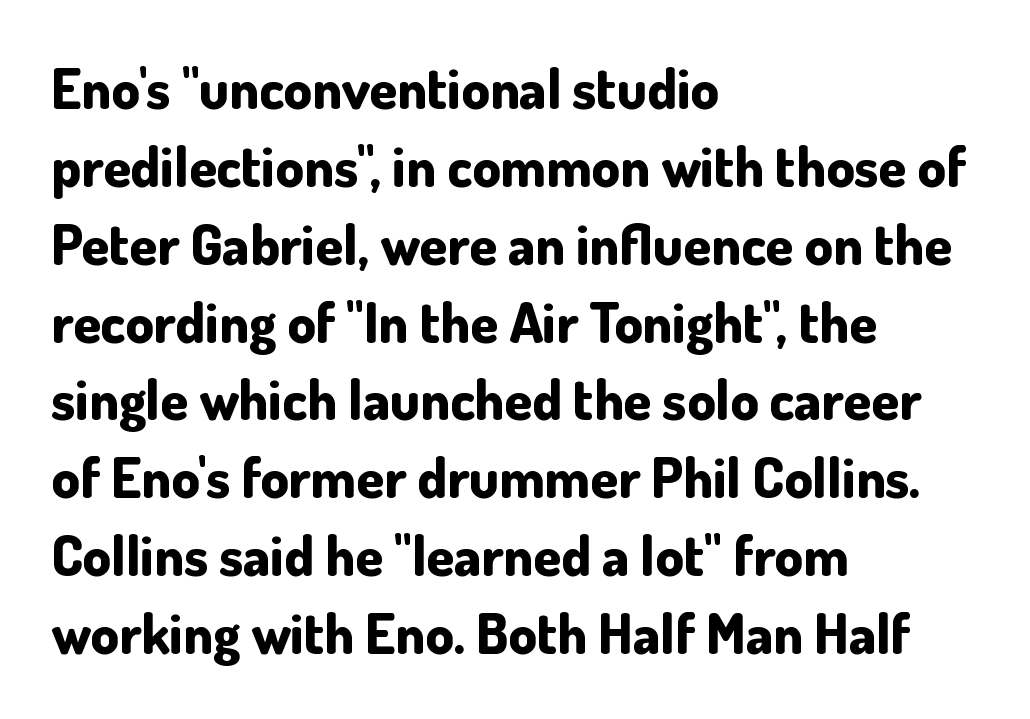
Does the weight exceed regular? Yes, all the way to bold. Does the leading feel generous? No, just average. Observe the absence of serifs on each vertical stroke in this sample. A typesetter would mark this as roman, not italic.
